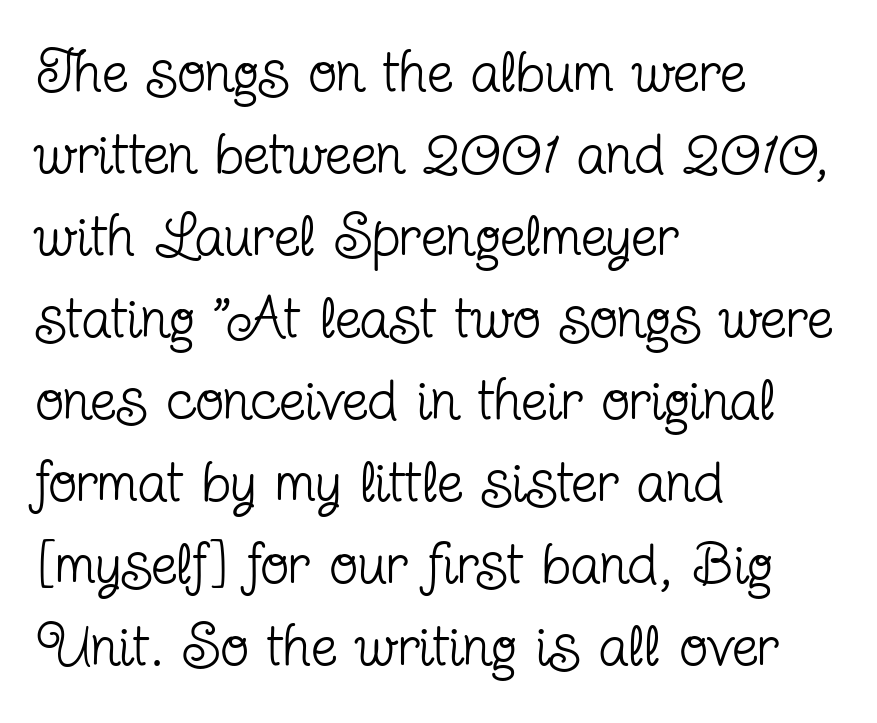
Beneath every word, the page is bare. Here the glyphs are tracked normally, forming tight word shapes. Character widths vary here, with narrow letters taking less room than wide ones. A typesetter would mark this as roman, not italic.
